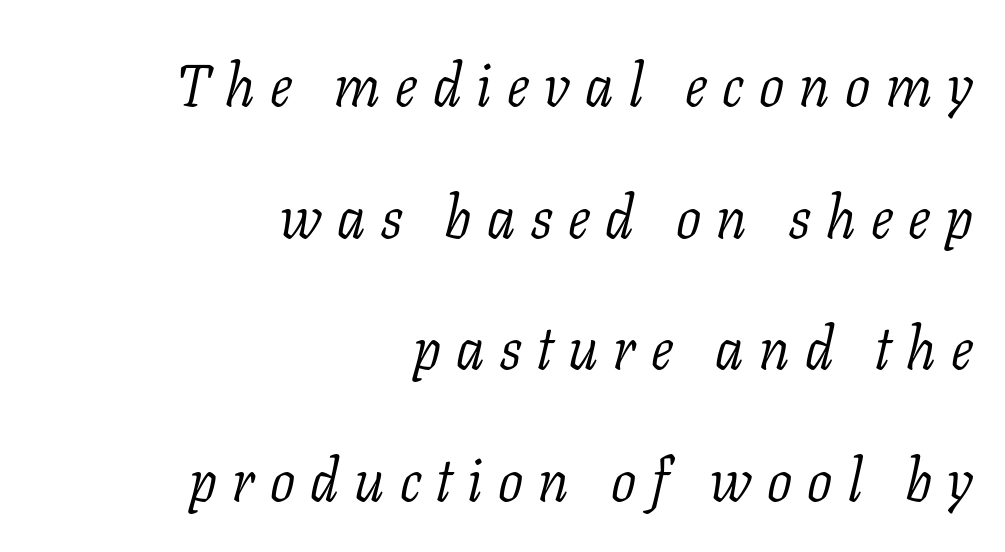
The letters advance in unequal steps, a hallmark of proportional type. If you measured baseline to baseline, you'd find a long distance. Tracking value appears strongly positive — letters spread wide. Yep, that's italic — everything's leaning.
